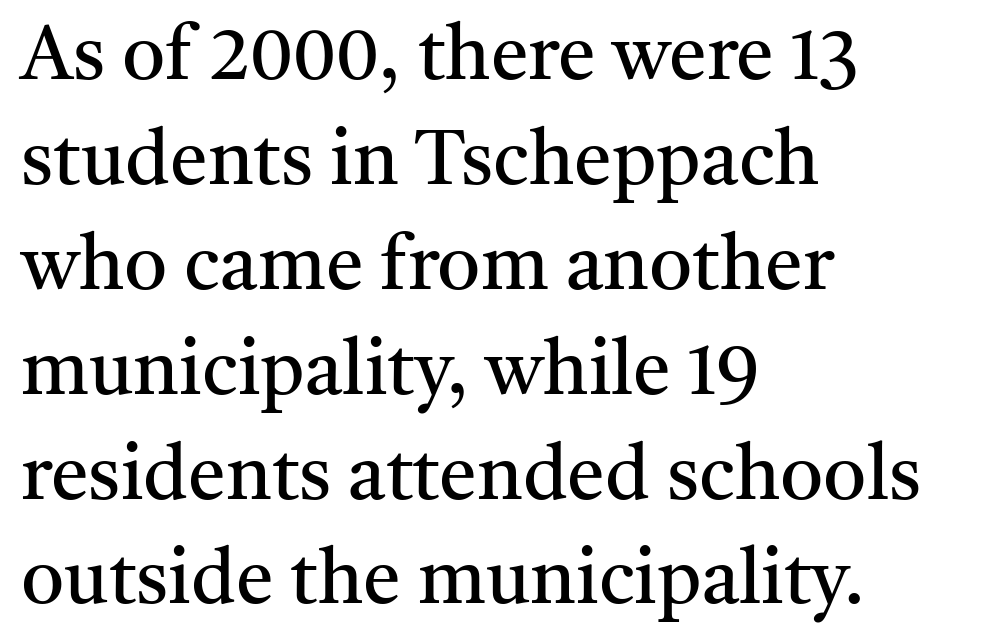
{"serif": "yes", "italic": "no", "bold": "no", "weight": "regular", "width": "normal", "stroke_contrast": "medium", "x_height": "medium", "monospaced": "no", "underline": "no", "align": "left", "line_spacing": "normal", "line_spacing_ratio": 1.38, "letter_spacing": "normal", "letter_spacing_em": 0.0, "glyph_px": 76}
